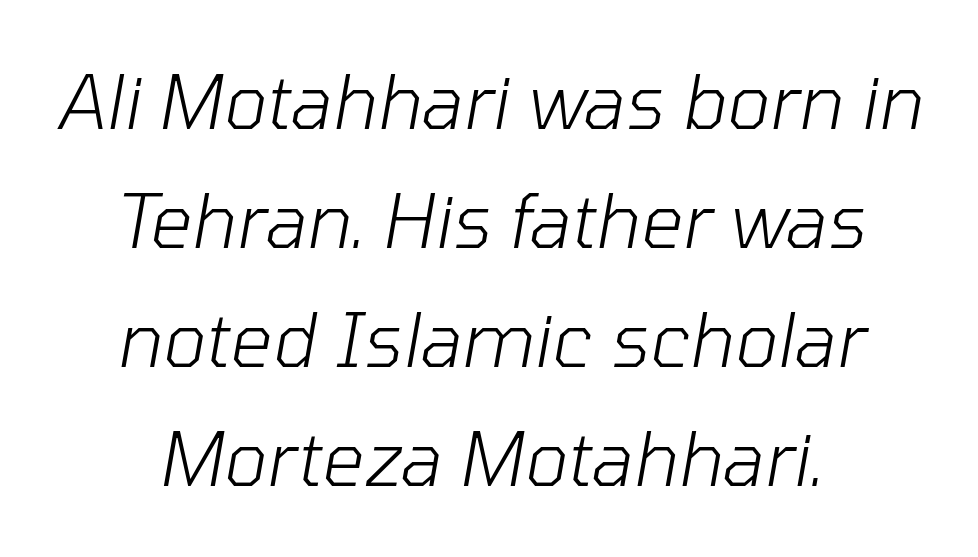
The image shows 74 px light type, italic (leaning right); set centered, normal line spacing (1.61x), normal letter spacing, not underlined; low stroke contrast and a medium x-height.
